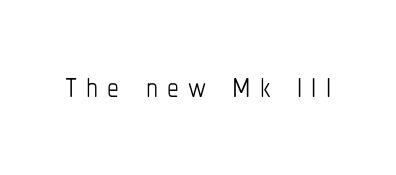
The image shows 47 px thin, condensed type, upright; set not underlined; low stroke contrast and a medium x-height.
